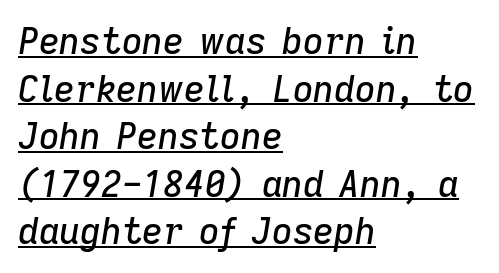
Varying glyph widths throughout — classic text-font behaviour. Style check: oblique. The horizontal fit of the characters is conventional and even. Honestly, the row spacing looks completely unremarkable. Teacher's note: observe the even left margin — that is flush-left alignment. A rule runs beneath these lines of type.
